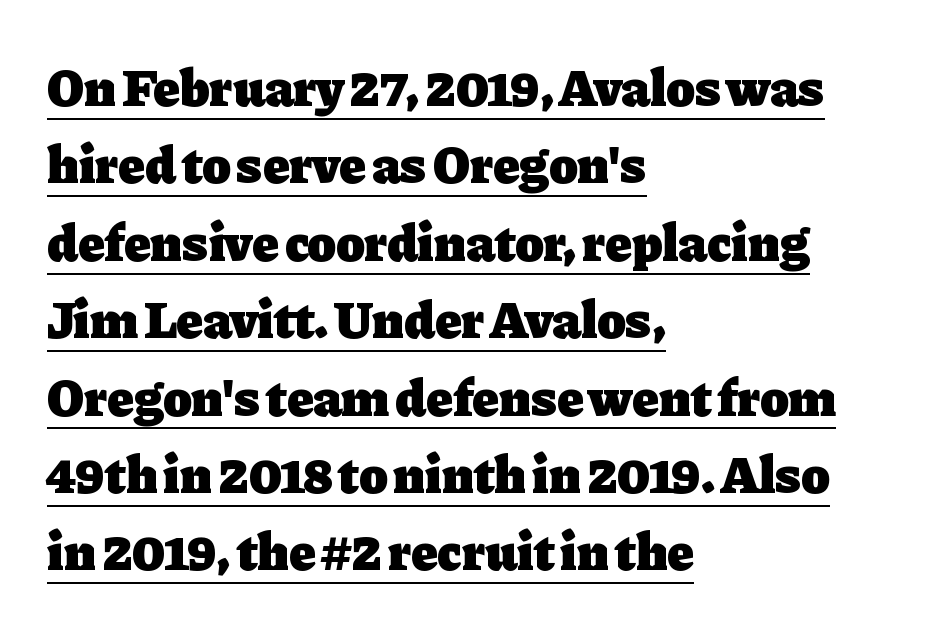
You could not count columns in this text — the font is proportionally spaced. In CSS terms this would be text-align: left. How heavy is the stroke? Heavy — this is a bold. Italic: no, the glyphs are upright roman. Students, note that the glyphs here touch the page at normal intervals. This sample carries an underscore along the baseline area.
